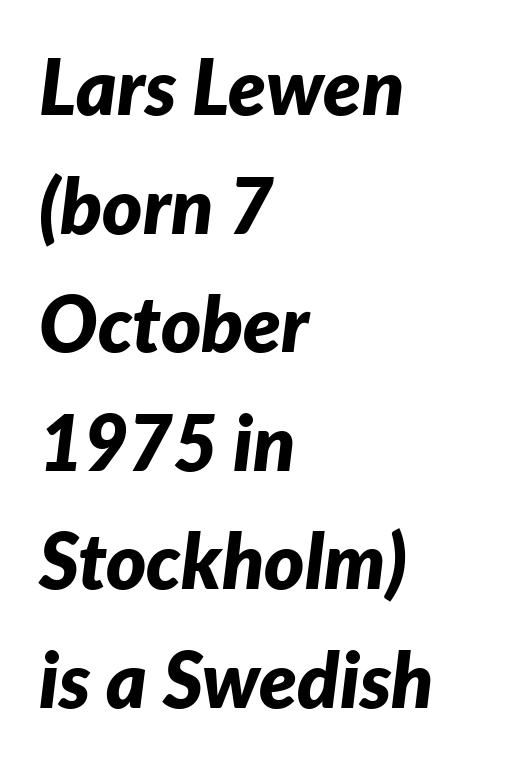
The rendering applies a slant to the glyphs. All the whitespace from short lines collects on the right. Do the characters align in a grid? No, the font is proportional. The passage shown stacks its lines at a standard gap.
